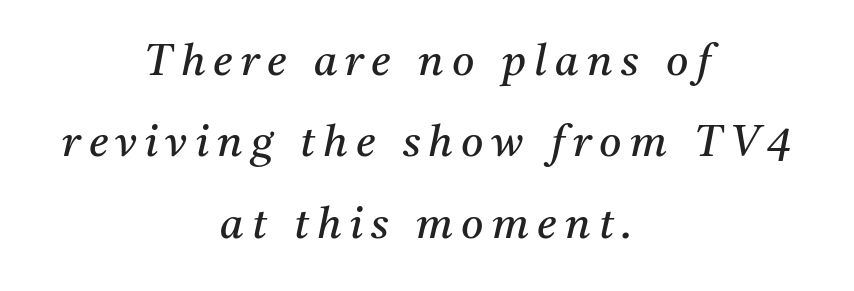
Q: Is the text bold? A: No.
Q: Is the text italic (slanted)? A: Yes, it leans right by about 11 degrees.
Q: Is the typeface a serif or a sans-serif typeface? A: Serif.
Q: Is the text underlined? A: No.
Q: How is the paragraph aligned? A: Centered.
Q: Width (condensed, normal, or wide)? A: Normal.
Q: Stroke contrast? A: Medium.
Q: x-height? A: Medium.
Q: Monospaced? A: No.
